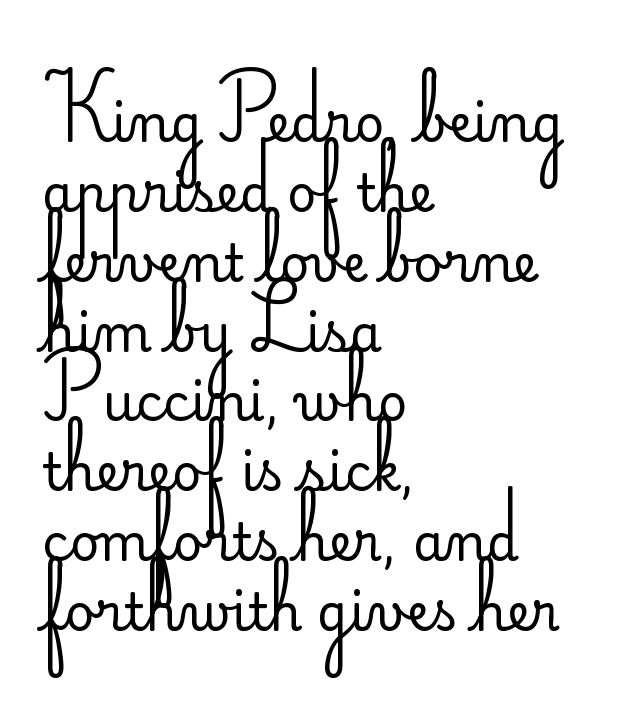
{"serif": "no", "italic": "no", "bold": "no", "weight": "regular", "width": "normal", "stroke_contrast": "low", "x_height": "small", "monospaced": "no", "underline": "no", "align": "left", "line_spacing": "normal", "line_spacing_ratio": 1.37, "letter_spacing": "normal", "letter_spacing_em": 0.0, "glyph_px": 51}
